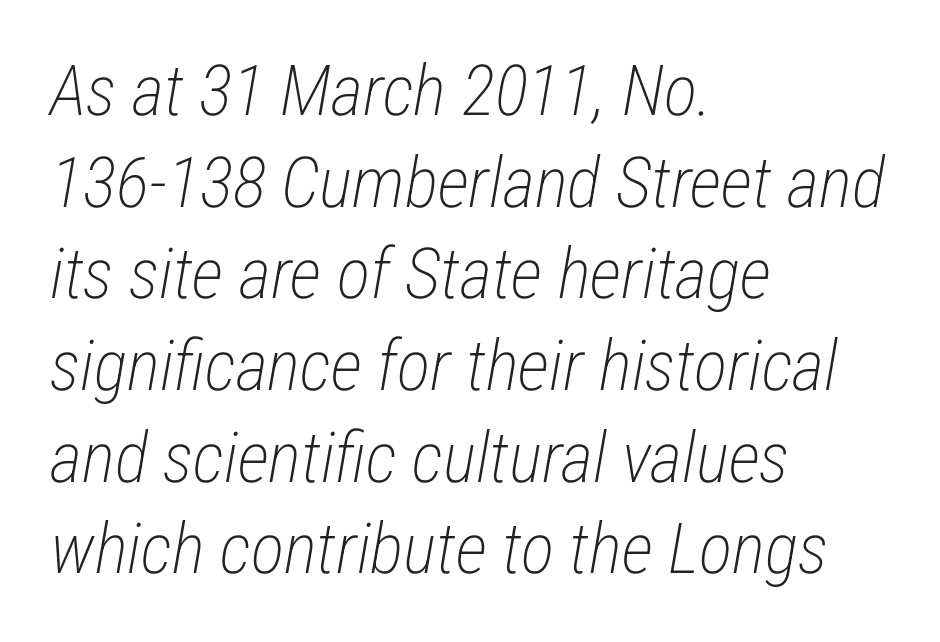
The image shows 70 px light, condensed type, italic (leaning right); set left-aligned, normal line spacing (1.31x), normal letter spacing, not underlined; low stroke contrast and a medium x-height.
